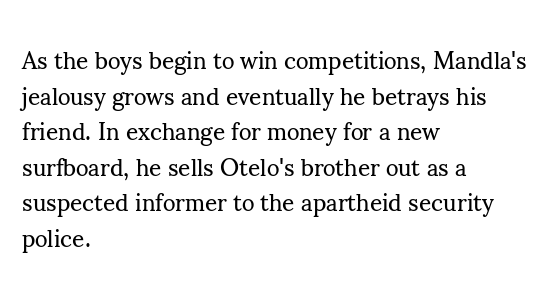
Q: Is the text bold? A: No.
Q: Is the text italic (slanted)? A: No, it is upright.
Q: Is the text underlined? A: No.
Q: How is the paragraph aligned? A: Left-aligned.
Q: Is the spacing between letters normal or unusually wide? A: Normal.
Q: Is the spacing between lines tight, normal or loose? A: Normal.
